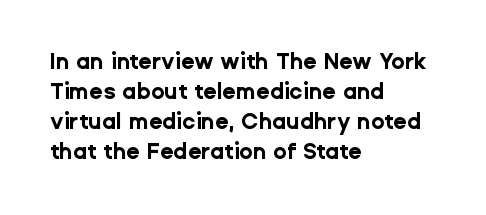
Q: Is the text bold? A: Yes.
Q: Is the text italic (slanted)? A: No, it is upright.
Q: Is the text underlined? A: No.
Q: How is the paragraph aligned? A: Left-aligned.
Q: Is the spacing between letters normal or unusually wide? A: Normal.
Q: Is the spacing between lines tight, normal or loose? A: Normal.
